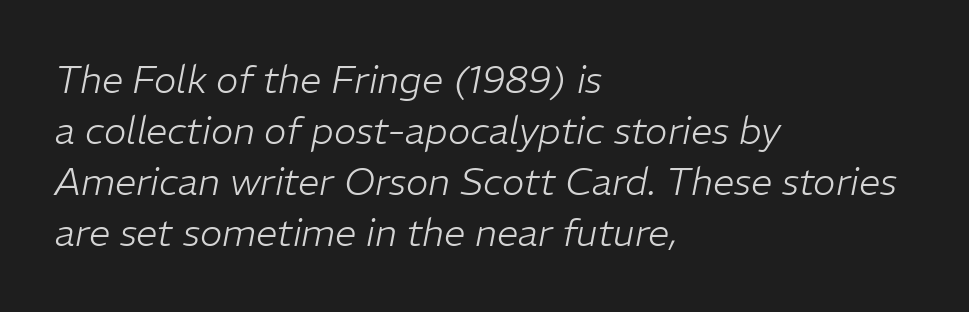
{"italic": "yes", "lean": "right", "slant_degrees": 11, "bold": "no", "weight": "light", "width": "normal", "stroke_contrast": "low", "x_height": "medium", "monospaced": "no", "underline": "no", "align": "left", "line_spacing": "normal", "line_spacing_ratio": 1.34, "letter_spacing": "normal", "letter_spacing_em": 0.0, "glyph_px": 38}
